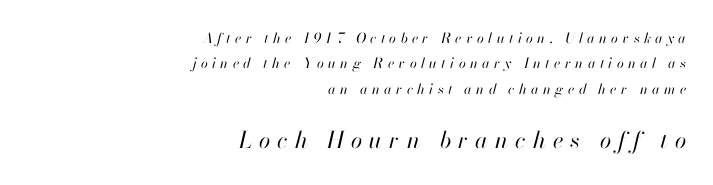
The image shows 23 px text type, italic (leaning right); set right-aligned, line spacing 1.82x, unusually wide letter spacing (+0.31 em), not underlined; the second (bottom) block is 1.64x larger.
